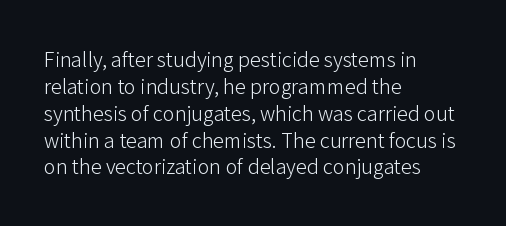
{"italic": "no", "bold": "no", "underline": "no", "align": "left", "line_spacing_ratio": 1.22, "letter_spacing": "normal", "letter_spacing_em": 0.0, "glyph_px": 22}
